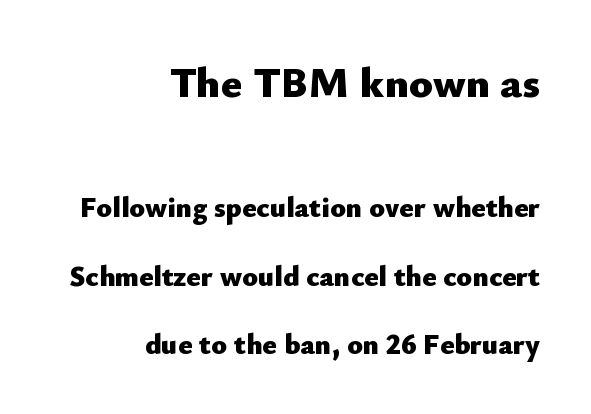
Q: Is the text bold? A: Yes.
Q: Is the text italic (slanted)? A: No, it is upright.
Q: Is the typeface a serif or a sans-serif typeface? A: Sans-serif.
Q: Is the text underlined? A: No.
Q: How is the paragraph aligned? A: Right-aligned.
Q: Is the spacing between letters normal or unusually wide? A: Normal.
Q: Is the spacing between lines tight, normal or loose? A: Loose.
Q: Which block of text is set in a larger size, the first (top) or the second (bottom)? A: The first (top) one.
Q: Width (condensed, normal, or wide)? A: Normal.
Q: Stroke contrast? A: Low.
Q: x-height? A: Small.
Q: Monospaced? A: No.
